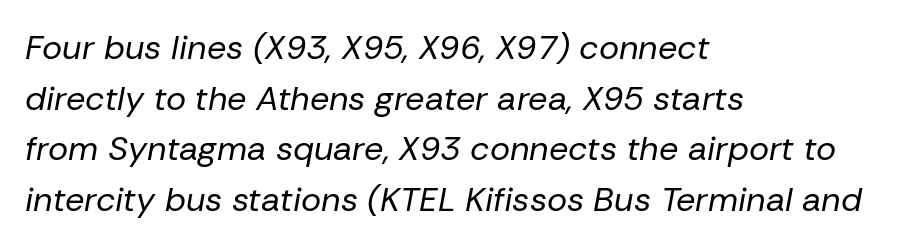
Character widths vary here, with narrow letters taking less room than wide ones. Left-aligned paragraph, ragged on the right. Heft: none added — not bold. Beneath every word, the page is bare.
